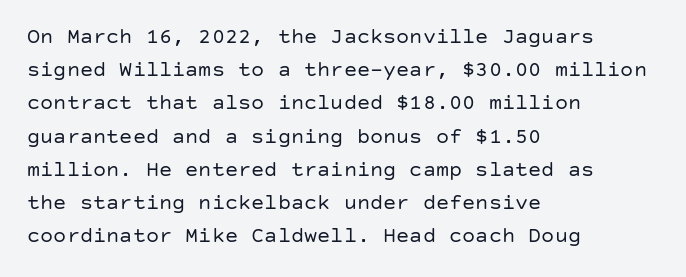
The image shows 22 px text type, upright; set left-aligned, normal line spacing (1.51x), normal letter spacing, not underlined.
